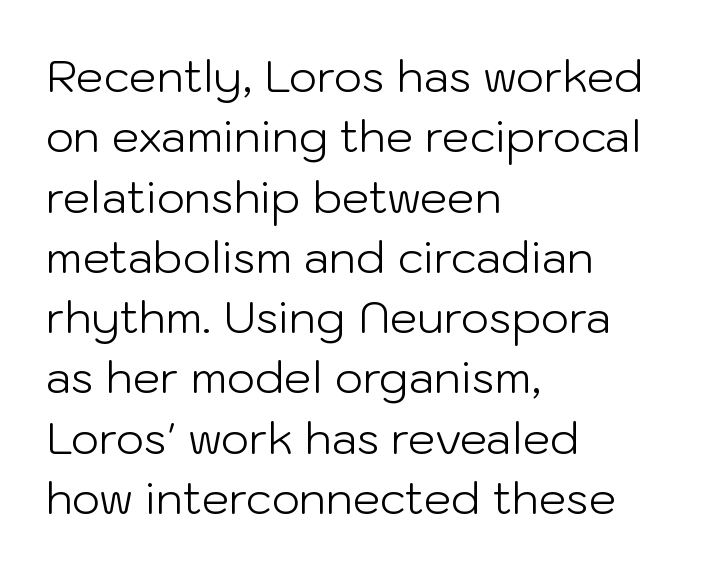
The image shows 44 px light sans-serif type, upright; set left-aligned, normal line spacing (1.37x), normal letter spacing, not underlined; low stroke contrast and a medium x-height.
